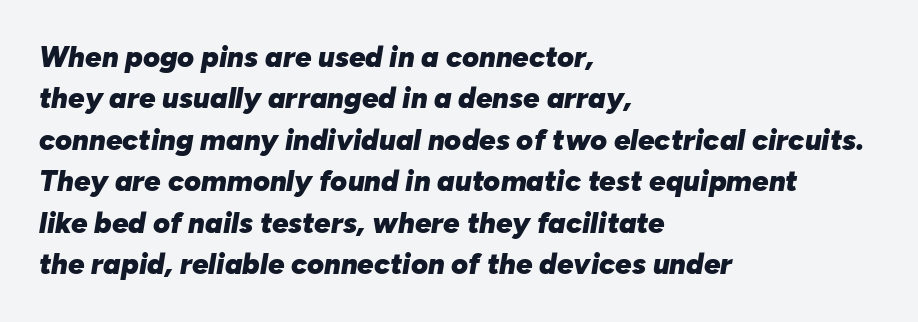
{"italic": "yes", "lean": "right", "slant_degrees": 10, "bold": "yes", "weight": "heavy", "width": "normal", "stroke_contrast": "low", "x_height": "medium", "monospaced": "no", "underline": "no", "align": "left", "line_spacing": "normal", "line_spacing_ratio": 1.43, "letter_spacing": "normal", "letter_spacing_em": 0.0, "glyph_px": 29}
